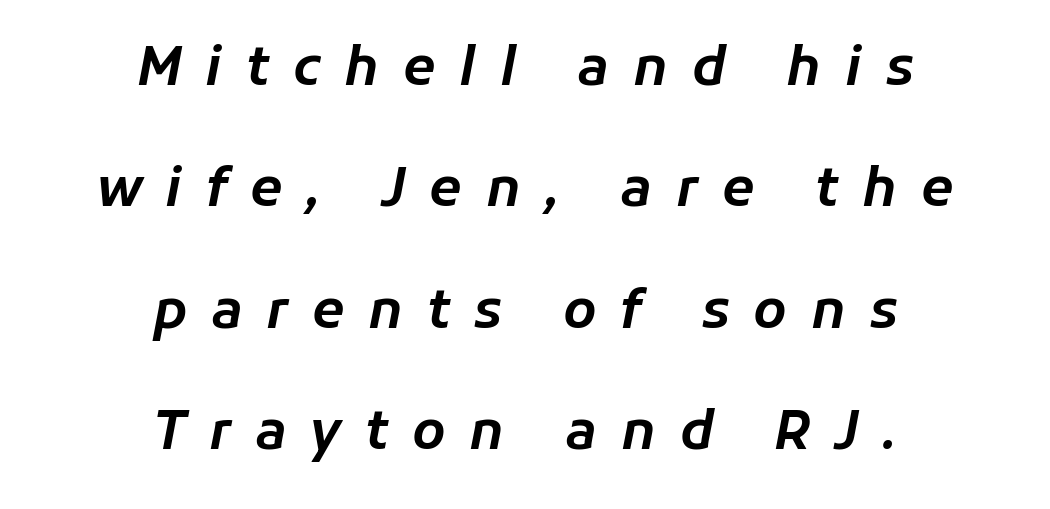
The image shows 53 px text type, italic (leaning right); set centered, loose line spacing (2.29x), unusually wide letter spacing (+0.45 em), not underlined; low stroke contrast and a medium x-height.
